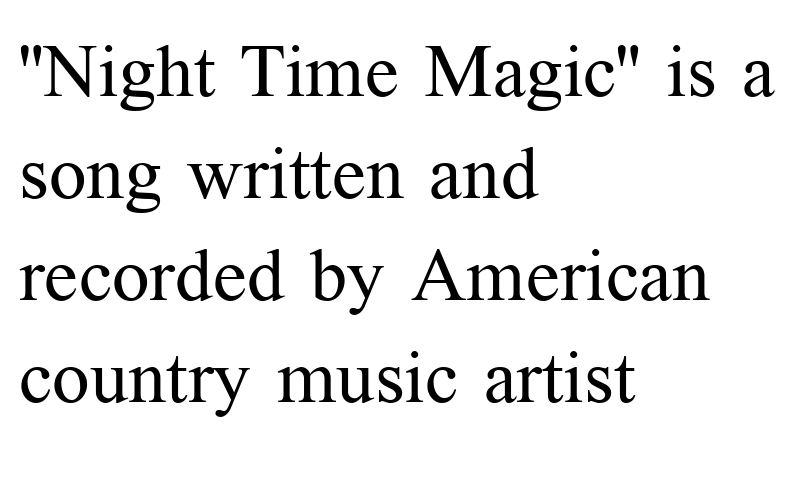
{"serif": "yes", "italic": "no", "bold": "no", "weight": "regular", "width": "normal", "stroke_contrast": "medium", "x_height": "medium", "monospaced": "no", "underline": "no", "align": "left", "line_spacing": "normal", "line_spacing_ratio": 1.38, "letter_spacing": "normal", "letter_spacing_em": 0.0, "glyph_px": 74}
